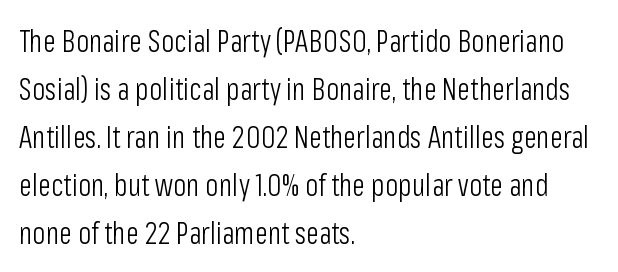
{"serif": "no", "italic": "no", "bold": "no", "weight": "light", "width": "condensed", "stroke_contrast": "low", "x_height": "medium", "monospaced": "no", "underline": "no", "align": "left", "line_spacing": "normal", "line_spacing_ratio": 1.6, "letter_spacing": "normal", "letter_spacing_em": 0.0, "glyph_px": 30}
